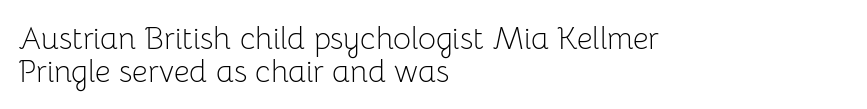
{"serif": "no", "italic": "no", "bold": "no", "weight": "light", "width": "normal", "stroke_contrast": "low", "x_height": "medium", "monospaced": "no", "underline": "no", "align": "left", "line_spacing": "tight", "line_spacing_ratio": 1.06, "letter_spacing": "normal", "letter_spacing_em": 0.0, "glyph_px": 31}
